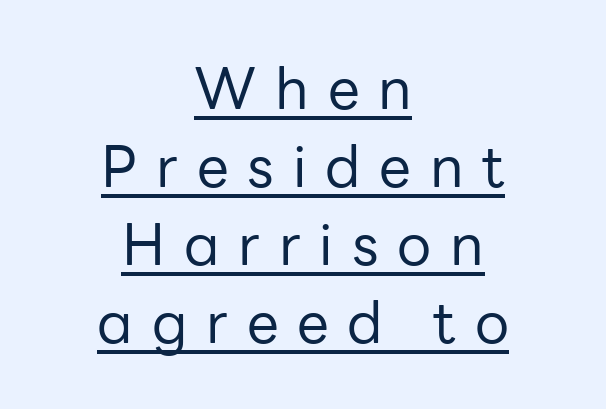
Q: Is the text bold? A: No.
Q: Is the text italic (slanted)? A: No, it is upright.
Q: Is the typeface a serif or a sans-serif typeface? A: Sans-serif.
Q: Is the text underlined? A: Yes.
Q: How is the paragraph aligned? A: Centered.
Q: Is the spacing between letters normal or unusually wide? A: Unusually wide.
Q: Is the spacing between lines tight, normal or loose? A: Normal.
Q: Width (condensed, normal, or wide)? A: Normal.
Q: Stroke contrast? A: Low.
Q: x-height? A: Medium.
Q: Monospaced? A: No.
